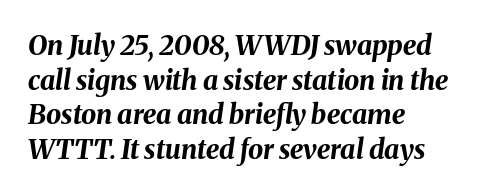
The lettering tilts uniformly, giving the passage an italic look. Leading matches the norm, producing a regular column. Strokes here are thick enough to call this a true bold. Rule under the text: the space is simply empty. Reading down the block, your eye returns to a fixed left position each line.
